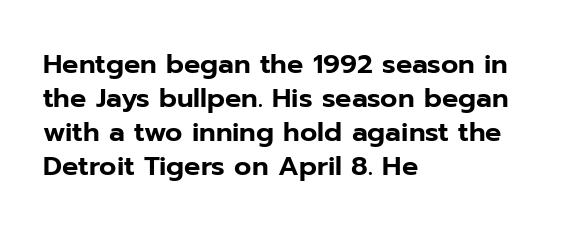
This sample uses plain, unmodified letter spacing. The setting favours the left margin, as ordinary paragraphs usually do. Does the lettering tilt? It doesn't — this is upright. Is there much room between lines? A standard amount, neither cramped nor airy.
